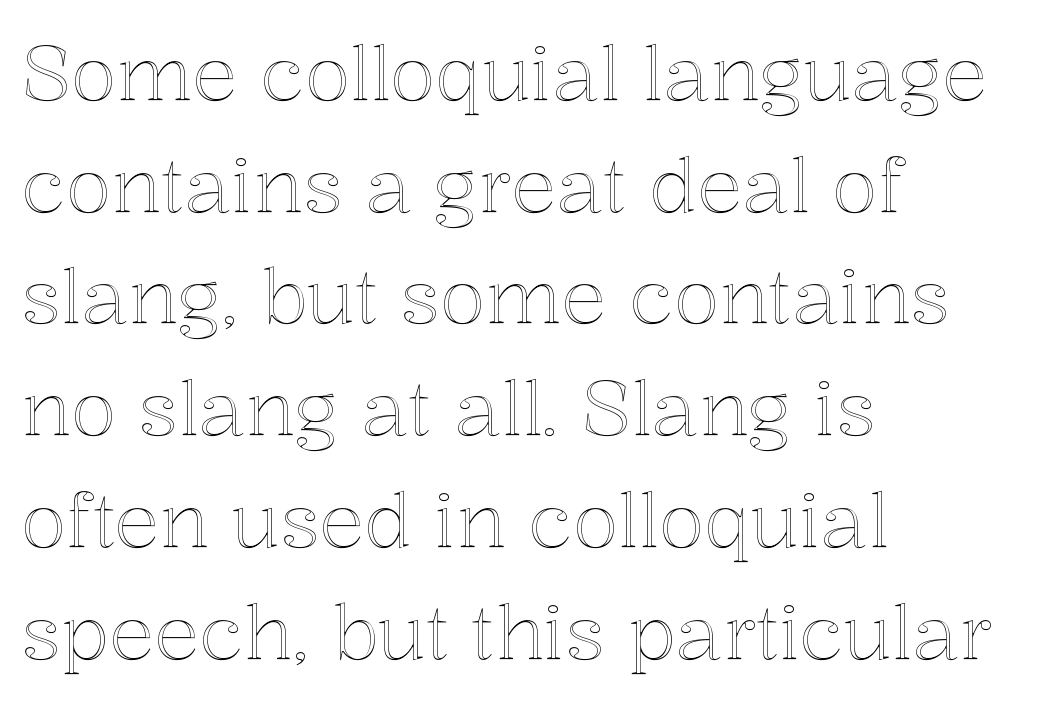
{"italic": "no", "width": "normal", "x_height": "medium", "monospaced": "no", "underline": "no", "align": "left", "line_spacing": "normal", "line_spacing_ratio": 1.49, "letter_spacing": "normal", "letter_spacing_em": 0.0, "glyph_px": 75}
